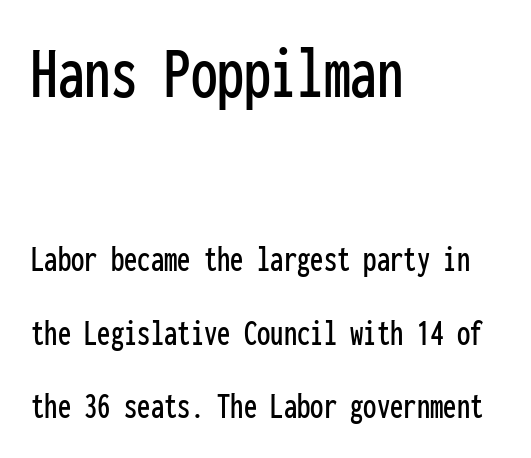
Glance below the letters and you will spot only blank space. The passage shown is typed in a monospace face where columns stay perfectly aligned. Leading is clearly above the norm, producing a sparse column. Italic: no, the glyphs are upright roman.
